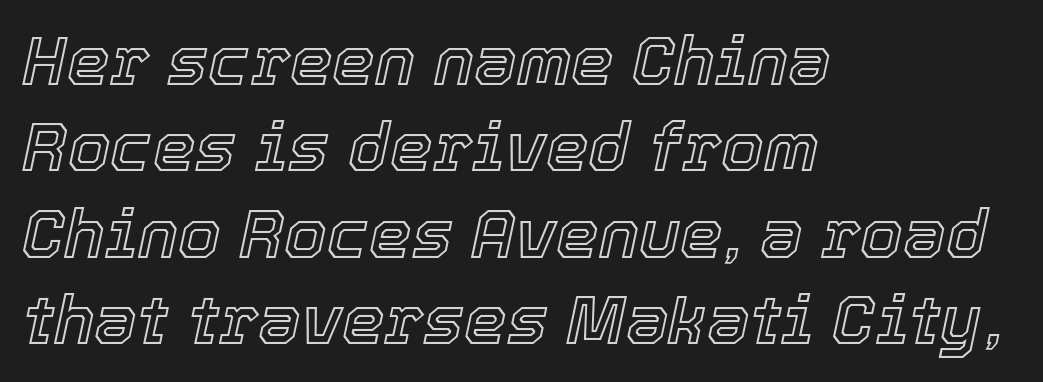
{"italic": "yes", "lean": "right", "slant_degrees": 12, "width": "normal", "x_height": "medium", "monospaced": "no", "underline": "no", "align": "left", "line_spacing": "normal", "line_spacing_ratio": 1.27, "letter_spacing": "normal", "letter_spacing_em": 0.0, "glyph_px": 68}
